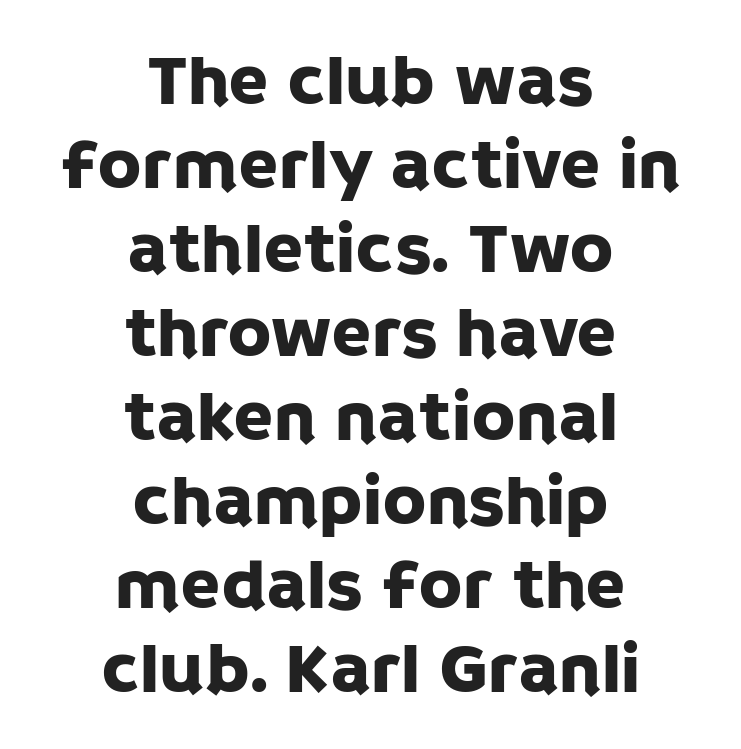
The text was rendered using a sans face with plain stroke endings. Check the space under the baseline: it is left empty. The typesetter chose a symmetrical, centered arrangement here. Short note: letters normally spaced. The font's upright variant was chosen for this text.
